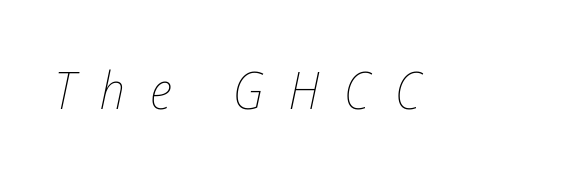
Q: Is the text bold? A: No.
Q: Is the text italic (slanted)? A: Yes, it leans right by about 12 degrees.
Q: Is the text underlined? A: No.
Q: Is the spacing between letters normal or unusually wide? A: Unusually wide.
Q: Width (condensed, normal, or wide)? A: Condensed.
Q: Stroke contrast? A: Low.
Q: x-height? A: Medium.
Q: Monospaced? A: No.
